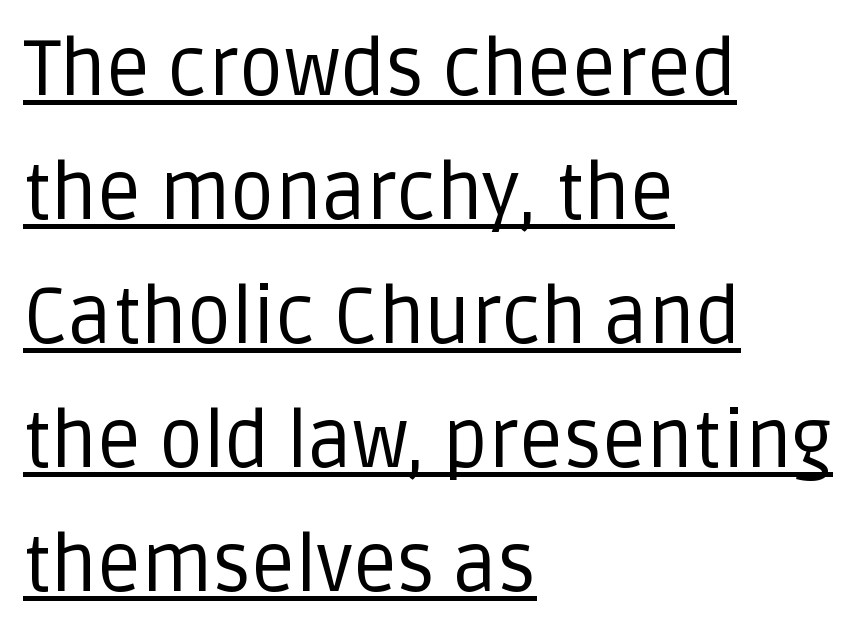
Think of a printed novel: that variable character pitch is what you see here. Whoever set this chose a conventional vertical rhythm. This rendering uses left alignment, leaving the right contour irregular. Observe the ordinary spacing: letters are neighbours, not strangers. This sample uses a sans-serif face. Ink coverage per letter is moderate at most.
